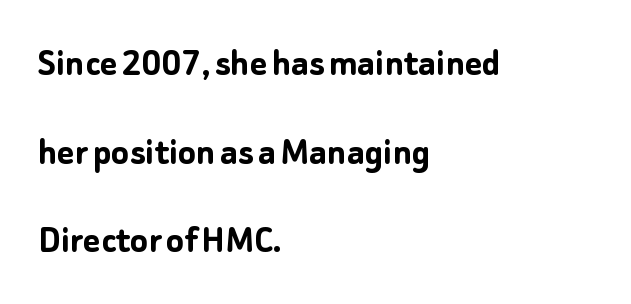
Rows of type keep a wide berth in the vertical direction. The rendering uses natural spacing where letterforms have individual widths. The glyphs have the mass of a bold cut. The area under the type is left untouched.
